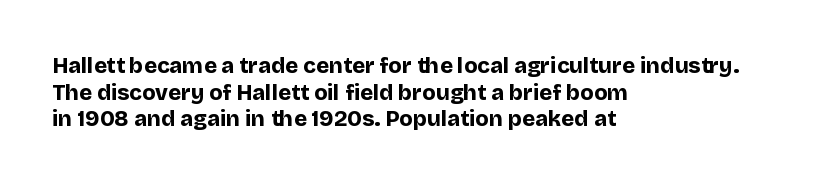
The image shows 22 px bold type, upright; set left-aligned, line spacing 1.21x, normal letter spacing, not underlined.
